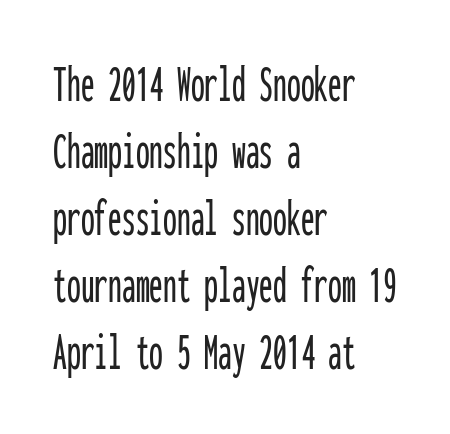
Q: Is the text italic (slanted)? A: No, it is upright.
Q: Is the typeface a serif or a sans-serif typeface? A: Sans-serif.
Q: Is the text underlined? A: No.
Q: How is the paragraph aligned? A: Left-aligned.
Q: Is the spacing between letters normal or unusually wide? A: Normal.
Q: Width (condensed, normal, or wide)? A: Condensed.
Q: Stroke contrast? A: Low.
Q: x-height? A: Medium.
Q: Monospaced? A: Yes.
